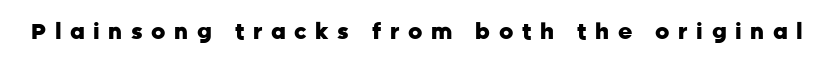
The image shows 22 px bold type, upright; set unusually wide letter spacing (+0.39 em), not underlined.
